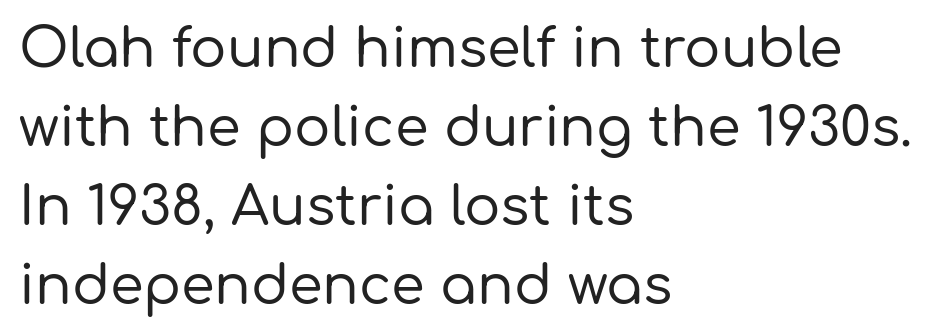
The image shows 54 px sans-serif type, upright; set left-aligned, normal line spacing (1.46x), normal letter spacing, not underlined; low stroke contrast and a medium x-height.
